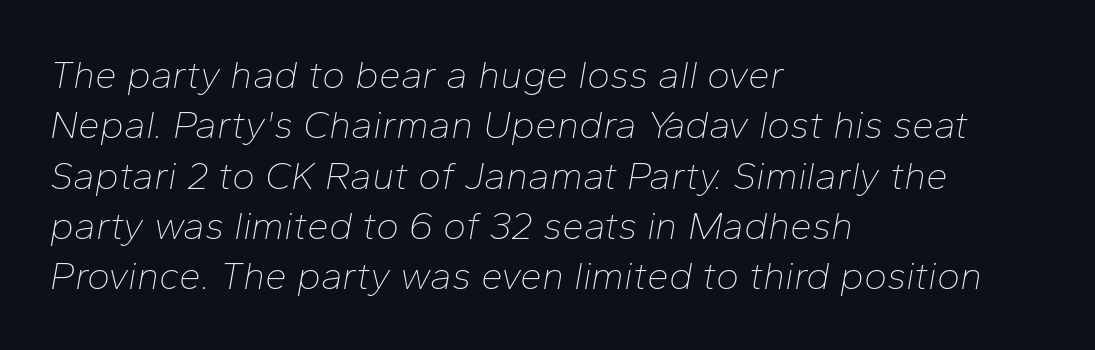
Q: Is the text bold? A: No.
Q: Is the text italic (slanted)? A: Yes, it leans right by about 10 degrees.
Q: Is the text underlined? A: No.
Q: How is the paragraph aligned? A: Left-aligned.
Q: Is the spacing between letters normal or unusually wide? A: Normal.
Q: Is the spacing between lines tight, normal or loose? A: Normal.
Q: Width (condensed, normal, or wide)? A: Normal.
Q: Stroke contrast? A: Low.
Q: x-height? A: Medium.
Q: Monospaced? A: No.
